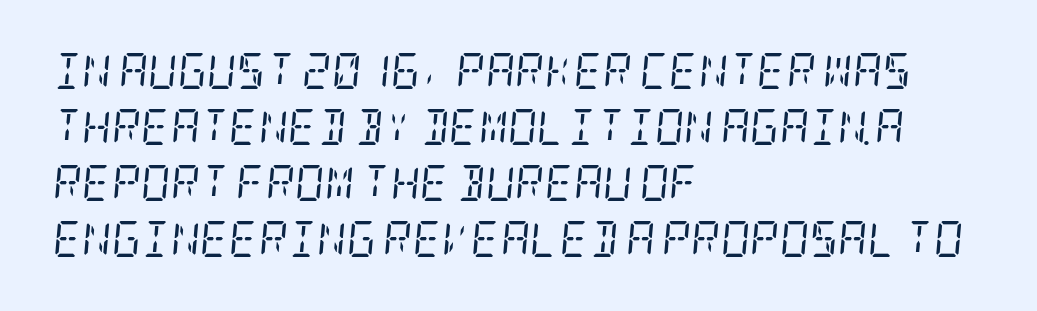
The image shows 36 px regular-weight, condensed serif type, italic (leaning right); set left-aligned, normal line spacing (1.56x), normal letter spacing, not underlined; low stroke contrast and a large x-height.
